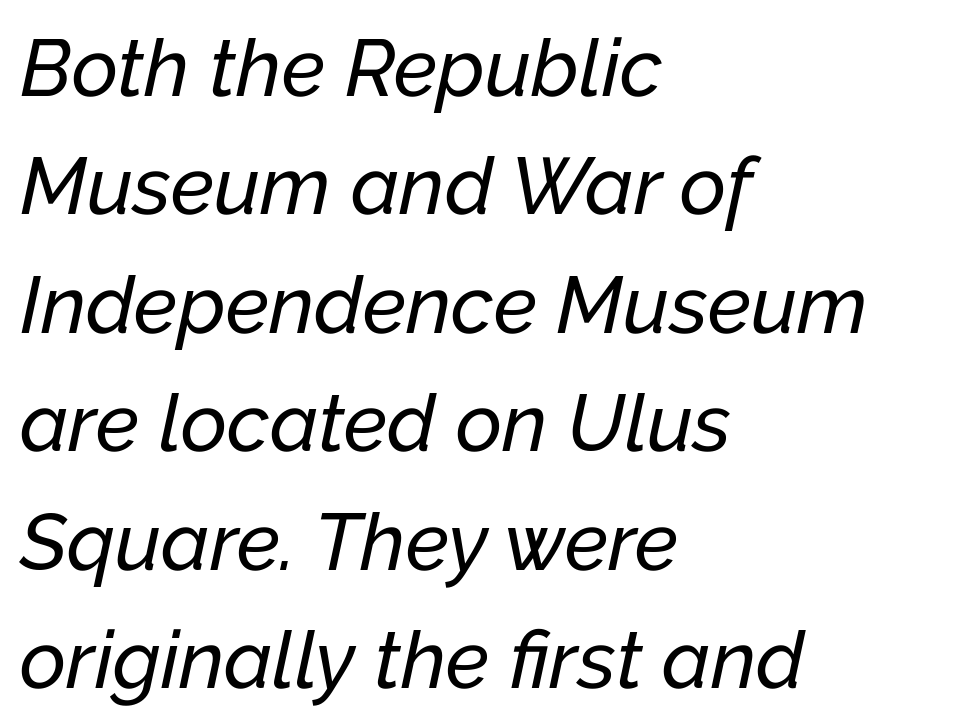
The image shows 80 px text type, italic (leaning right); set left-aligned, normal line spacing (1.48x), normal letter spacing, not underlined; low stroke contrast and a medium x-height.
